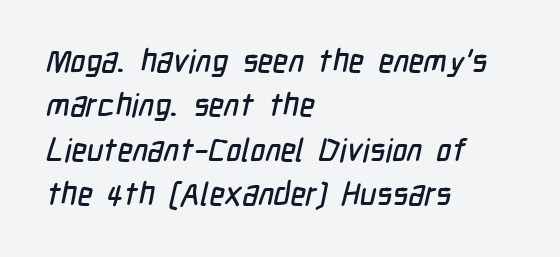
{"serif": "no", "width": "condensed", "stroke_contrast": "low", "x_height": "medium", "monospaced": "no", "underline": "no", "align": "left", "line_spacing": "normal", "line_spacing_ratio": 1.39, "letter_spacing": "normal", "letter_spacing_em": 0.0, "glyph_px": 32}
